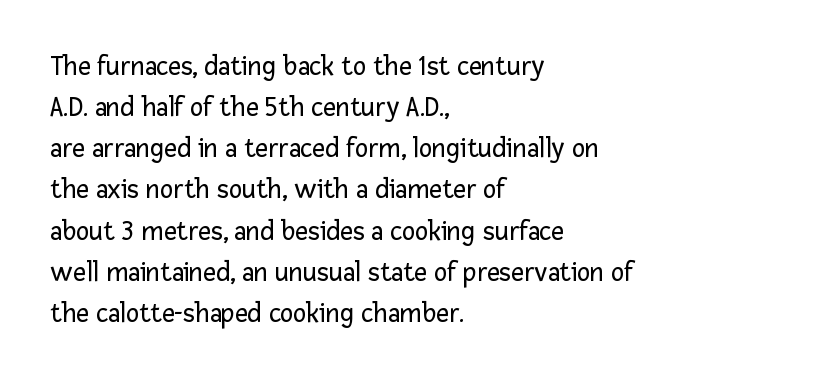
{"serif": "no", "italic": "no", "bold": "no", "weight": "regular", "width": "normal", "stroke_contrast": "low", "x_height": "medium", "monospaced": "no", "underline": "no", "align": "left", "line_spacing": "normal", "line_spacing_ratio": 1.47, "letter_spacing": "normal", "letter_spacing_em": 0.0, "glyph_px": 28}
